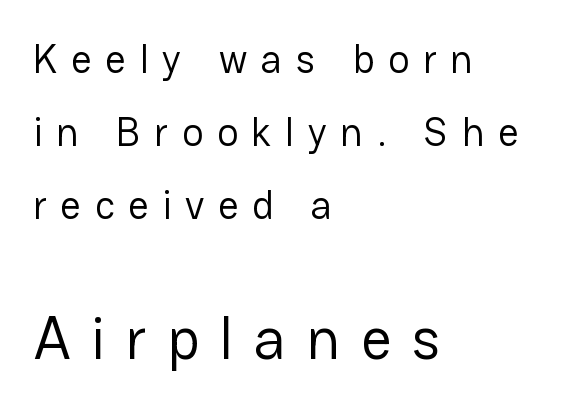
The tracking reads as deliberately expanded to a designer's eye. Is this a fixed-width face? No — the glyphs have proportional, varying widths. Posture: vertical. The compositor pushed each line to the left boundary. Weight: regular or lighter.
